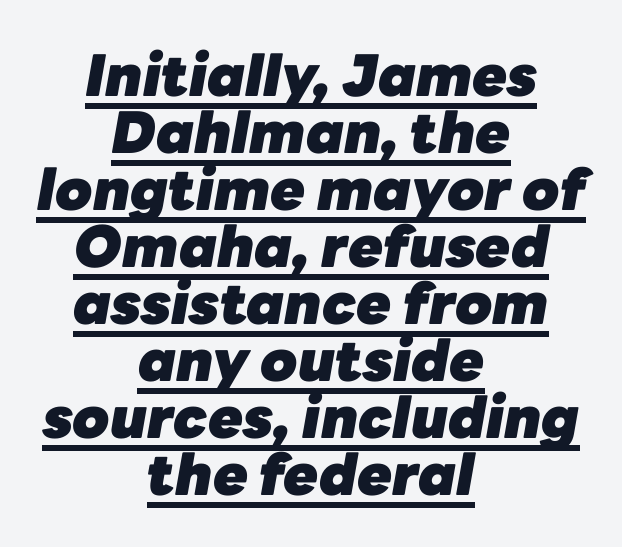
{"italic": "yes", "lean": "right", "slant_degrees": 10, "bold": "yes", "weight": "heavy", "width": "normal", "stroke_contrast": "low", "x_height": "medium", "monospaced": "no", "underline": "yes", "align": "center", "line_spacing": "tight", "line_spacing_ratio": 1.0, "letter_spacing": "normal", "letter_spacing_em": 0.0, "glyph_px": 57}
